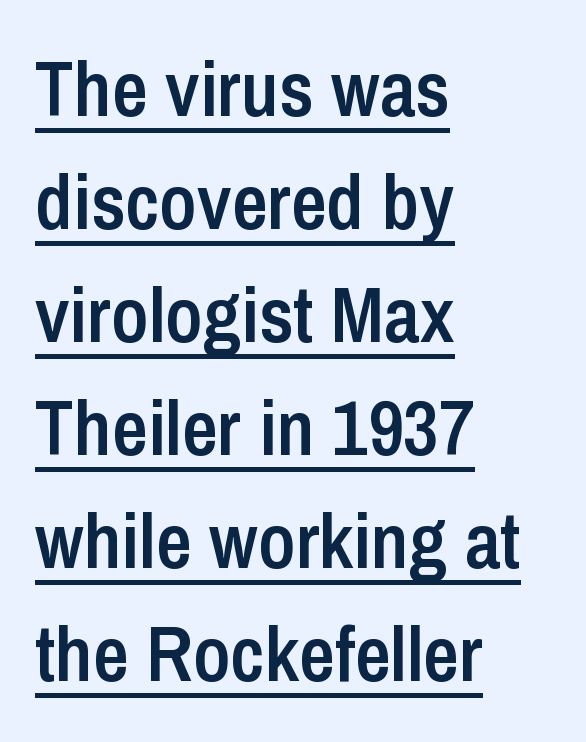
The image shows 78 px semibold, condensed sans-serif type, upright; set left-aligned, normal line spacing (1.45x), normal letter spacing, underlined; low stroke contrast and a medium x-height.
